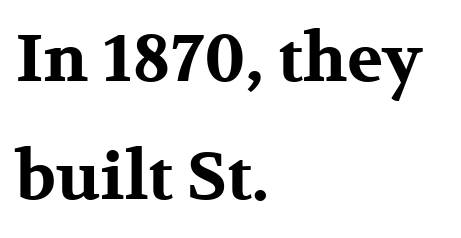
The strip under each line holds only bare page. Bold? Absolutely — the strokes are thick and heavy. These lines are set flush left with a ragged right edge. Character widths vary here, with narrow letters taking less room than wide ones.
